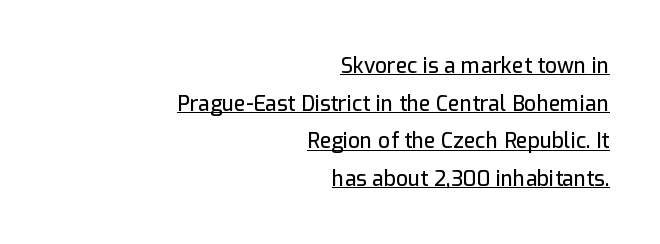
The image shows 21 px text type, upright; set right-aligned, line spacing 1.79x, normal letter spacing, underlined.
